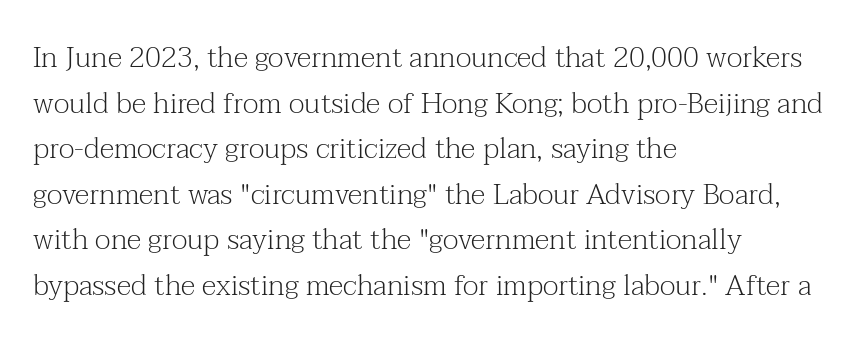
Q: Is the text bold? A: No.
Q: Is the text italic (slanted)? A: No, it is upright.
Q: Is the typeface a serif or a sans-serif typeface? A: Serif.
Q: Is the text underlined? A: No.
Q: How is the paragraph aligned? A: Left-aligned.
Q: Is the spacing between letters normal or unusually wide? A: Normal.
Q: Is the spacing between lines tight, normal or loose? A: Normal.
Q: Width (condensed, normal, or wide)? A: Normal.
Q: Stroke contrast? A: Medium.
Q: x-height? A: Medium.
Q: Monospaced? A: No.
